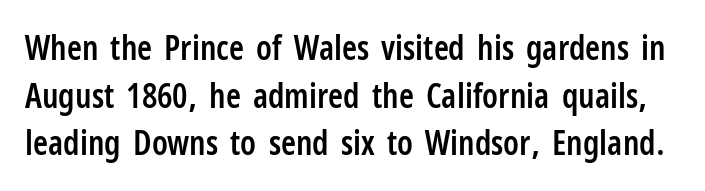
Q: Is the text bold? A: Semi-bold.
Q: Is the text italic (slanted)? A: No, it is upright.
Q: Is the typeface a serif or a sans-serif typeface? A: Sans-serif.
Q: Is the text underlined? A: No.
Q: Is the spacing between letters normal or unusually wide? A: Normal.
Q: Is the spacing between lines tight, normal or loose? A: Normal.
Q: Width (condensed, normal, or wide)? A: Condensed.
Q: Stroke contrast? A: Low.
Q: x-height? A: Medium.
Q: Monospaced? A: No.
